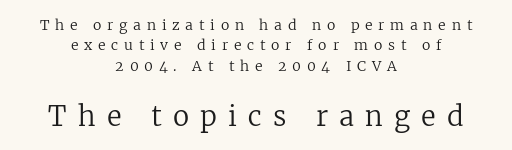
Q: Is the text bold? A: No.
Q: Is the text italic (slanted)? A: No, it is upright.
Q: Is the text underlined? A: No.
Q: How is the paragraph aligned? A: Centered.
Q: Is the spacing between letters normal or unusually wide? A: Unusually wide.
Q: Is the spacing between lines tight, normal or loose? A: Normal.
Q: Which block of text is set in a larger size, the first (top) or the second (bottom)? A: The second (bottom) one.
